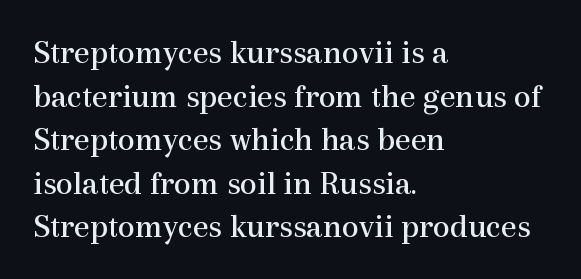
The strokes are not fattened; the text isn't bold. The passage shown stacks its lines at a standard gap. The specimen omits any rule beneath the text block's lines. The ragged edge is on the right, which tells us the setting is flush left. Students, note that the glyphs here touch the page at normal intervals. Italic: no, the glyphs are upright roman.
